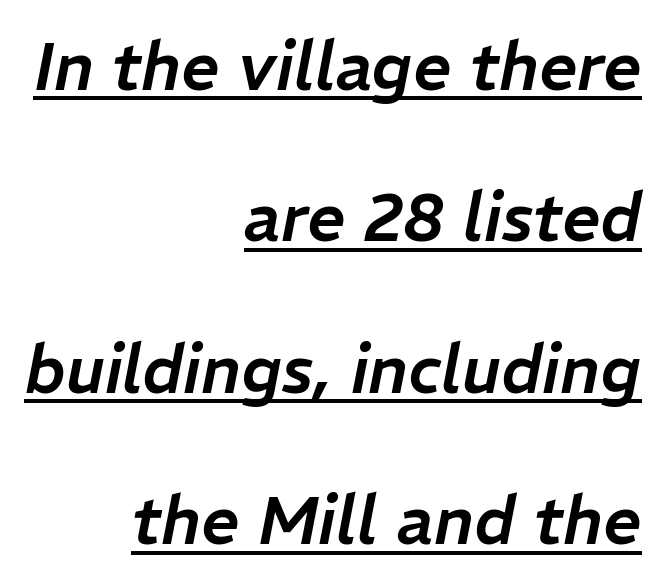
Leftover space on each line is placed entirely before the opening word. Emphasis-style slanted type is in use. The line-height multiplier appears high, well above default. The specimen includes a rule beneath the text block's lines. Here the designer chose a conventional face with non-uniform glyph widths.
